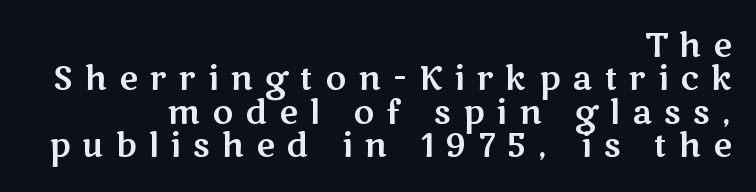
Q: Is the text italic (slanted)? A: No, it is upright.
Q: Is the typeface a serif or a sans-serif typeface? A: Sans-serif.
Q: Is the text underlined? A: No.
Q: How is the paragraph aligned? A: Right-aligned.
Q: Is the spacing between letters normal or unusually wide? A: Unusually wide.
Q: Is the spacing between lines tight, normal or loose? A: Tight.
Q: Width (condensed, normal, or wide)? A: Wide.
Q: Stroke contrast? A: Medium.
Q: x-height? A: Medium.
Q: Monospaced? A: No.
